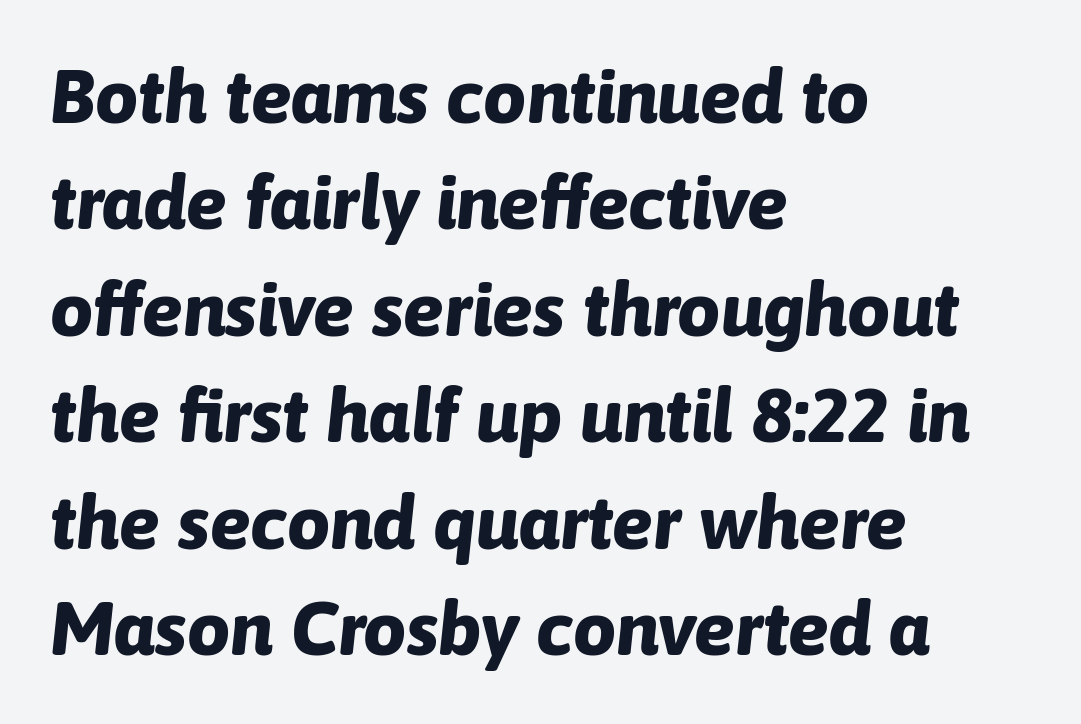
The image shows 76 px bold type, italic (leaning right); set left-aligned, normal line spacing (1.4x), normal letter spacing, not underlined; low stroke contrast and a medium x-height.
